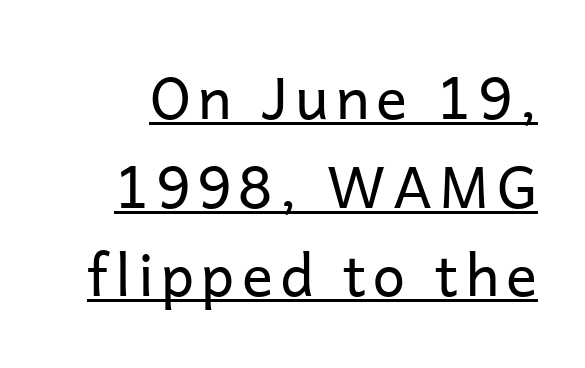
Underlining? Definitely there. A typesetter would call this proportional, since set widths differ per character. Every stem runs plumb, perpendicular to the baseline. One glance says typical: line gaps are just what's usual. Grotesque or geometric, the face here clearly has no serifs. No letter is thick-stroked: the sample isn't bold.
